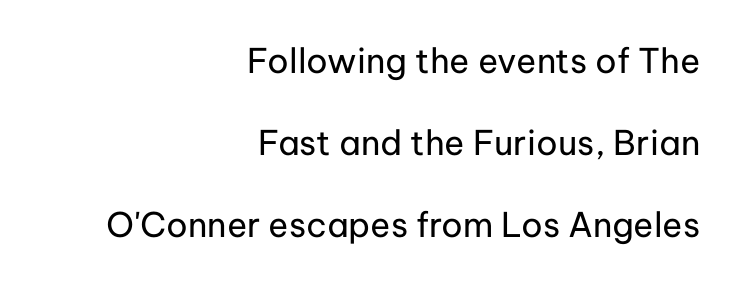
The image shows 34 px regular-weight sans-serif type, upright; set right-aligned, loose line spacing (2.41x), normal letter spacing, not underlined; low stroke contrast and a medium x-height.
